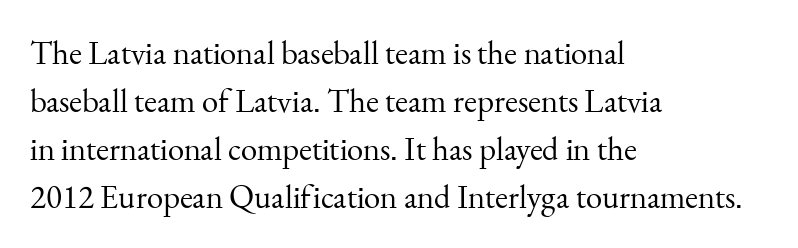
{"serif": "yes", "italic": "no", "bold": "no", "weight": "regular", "width": "normal", "stroke_contrast": "medium", "x_height": "small", "monospaced": "no", "underline": "no", "align": "left", "line_spacing": "normal", "line_spacing_ratio": 1.45, "letter_spacing": "normal", "letter_spacing_em": 0.0, "glyph_px": 33}
